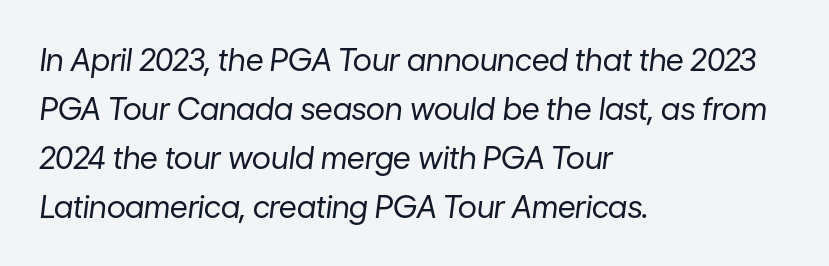
Q: Is the text bold? A: No.
Q: Is the text italic (slanted)? A: Yes, it leans right by about 7 degrees.
Q: Is the text underlined? A: No.
Q: How is the paragraph aligned? A: Left-aligned.
Q: Is the spacing between letters normal or unusually wide? A: Normal.
Q: Is the spacing between lines tight, normal or loose? A: Normal.
Q: Width (condensed, normal, or wide)? A: Normal.
Q: Stroke contrast? A: Low.
Q: x-height? A: Medium.
Q: Monospaced? A: No.
